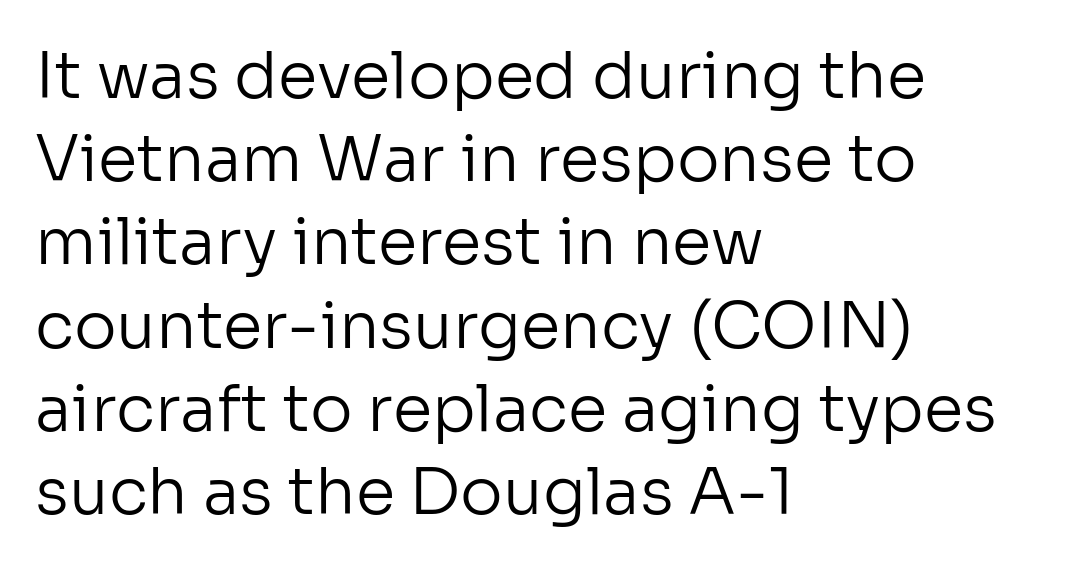
Glyph-to-glyph distance matches everyday printed text. The passage shown is typeset with a sans-serif family. Quick note: underline off. The passage shown is typed in a proportional face where columns would drift.
